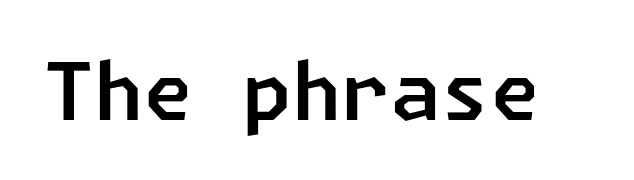
The image shows 80 px sans-serif type; set normal letter spacing, not underlined; low stroke contrast and a medium x-height.
